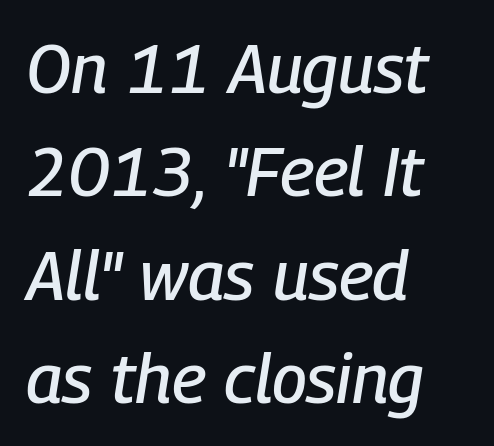
The image shows 69 px condensed type, italic (leaning right); set left-aligned, normal line spacing (1.5x), normal letter spacing, not underlined; low stroke contrast and a medium x-height.
